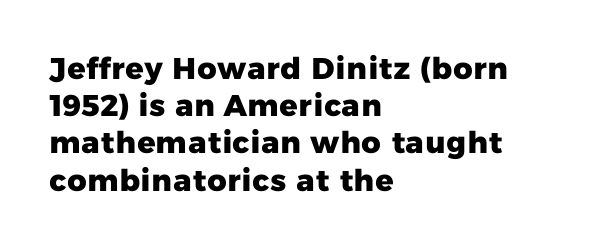
{"serif": "no", "bold": "yes", "weight": "heavy", "width": "normal", "stroke_contrast": "low", "x_height": "medium", "monospaced": "no", "underline": "no", "align": "left", "line_spacing_ratio": 1.24, "letter_spacing": "normal", "letter_spacing_em": 0.0, "glyph_px": 30}
